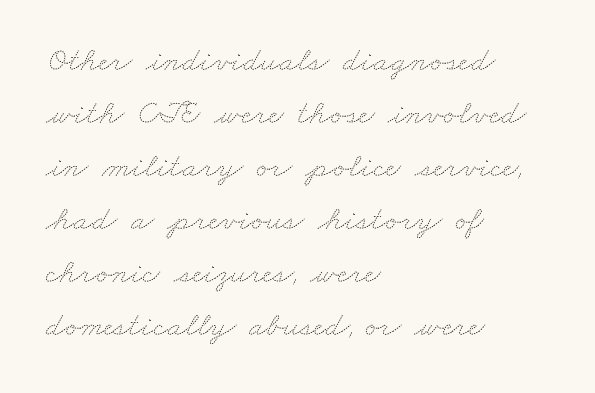
The image shows 34 px thin, wide type; set left-aligned, normal line spacing (1.56x), normal letter spacing, not underlined; medium stroke contrast and a small x-height.
